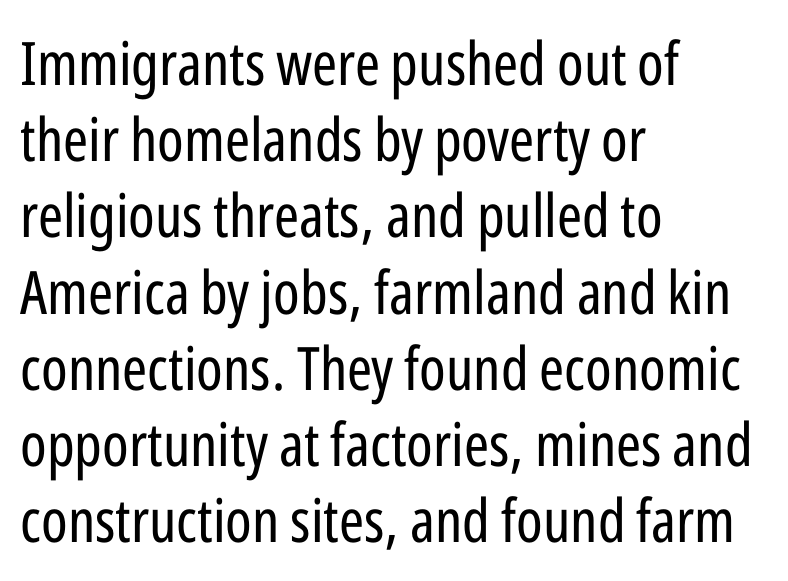
The image shows 60 px regular-weight, condensed sans-serif type, upright; set left-aligned, normal line spacing (1.27x), normal letter spacing, not underlined; low stroke contrast and a medium x-height.
